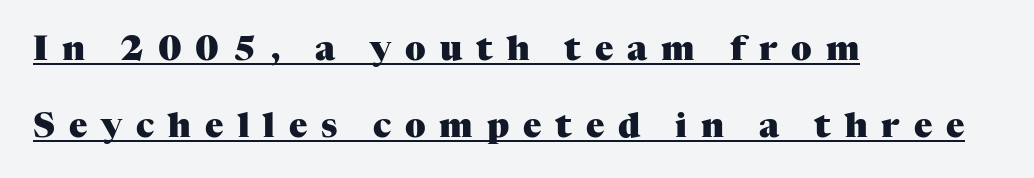
{"serif": "yes", "italic": "no", "bold": "yes", "weight": "heavy", "width": "normal", "stroke_contrast": "medium", "x_height": "medium", "monospaced": "no", "underline": "yes", "align": "left", "line_spacing": "loose", "line_spacing_ratio": 2.26, "letter_spacing": "wide", "letter_spacing_em": 0.41, "glyph_px": 34}
